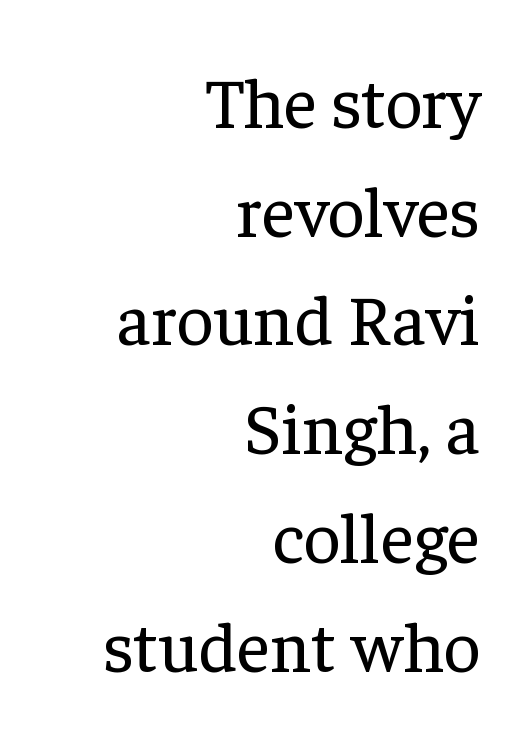
{"serif": "yes", "italic": "no", "bold": "no", "weight": "regular", "width": "normal", "stroke_contrast": "low", "x_height": "medium", "monospaced": "no", "underline": "no", "align": "right", "line_spacing": "normal", "line_spacing_ratio": 1.51, "letter_spacing": "normal", "letter_spacing_em": 0.0, "glyph_px": 72}
